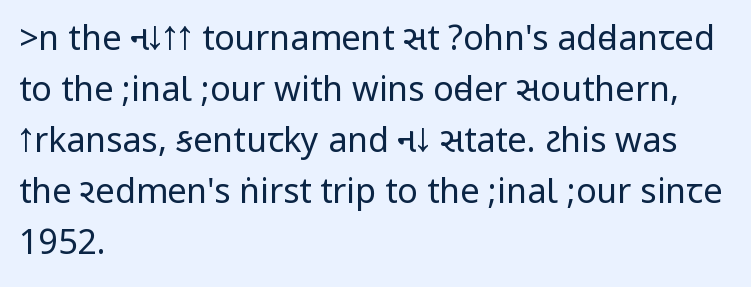
The image shows 34 px regular-weight, condensed sans-serif type, upright; set left-aligned, normal line spacing (1.5x), normal letter spacing, not underlined; low stroke contrast.
